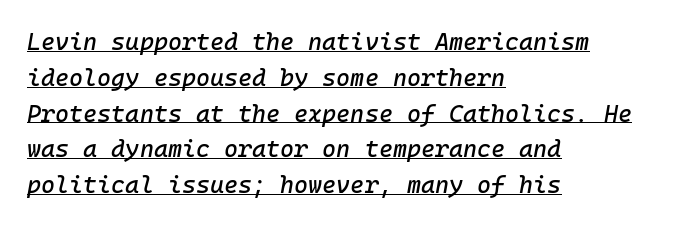
The image shows 24 px text type, italic (leaning right); set left-aligned, normal line spacing (1.49x), normal letter spacing, underlined.
